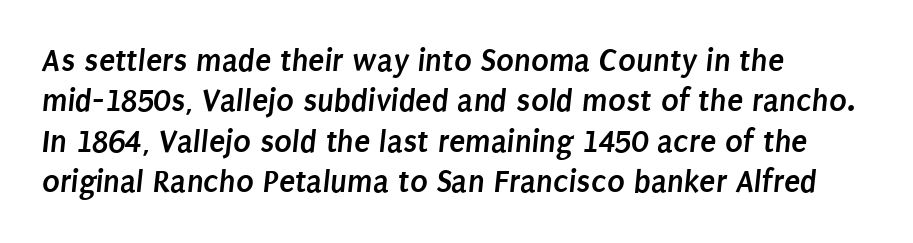
Heft: maximum for text — a bold. Does the copy run flush right? No — it runs flush left. Descender tails drop into unmarked territory. The text was rendered using a sans face with plain stroke endings. Do the characters align in a grid? No, the font is proportional. Is the letter spacing exaggerated? No — it looks like the ordinary default.
